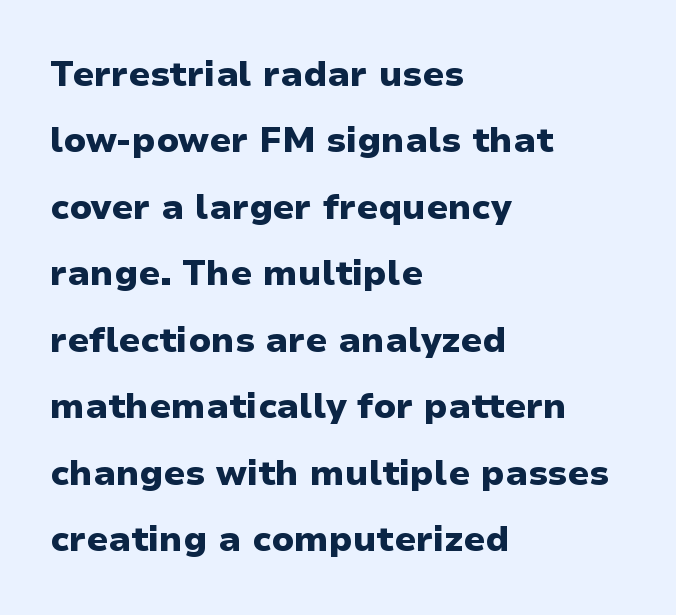
The image shows 35 px heavy sans-serif type, upright; set left-aligned, loose line spacing (1.9x), normal letter spacing, not underlined; low stroke contrast and a medium x-height.
